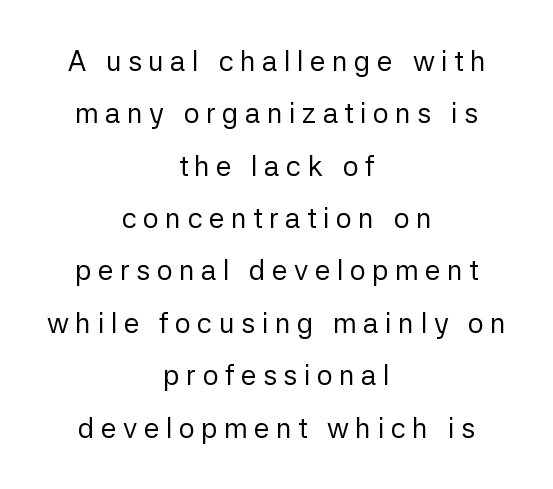
{"serif": "no", "italic": "no", "bold": "no", "weight": "regular", "width": "normal", "stroke_contrast": "low", "x_height": "medium", "monospaced": "no", "underline": "no", "align": "center", "line_spacing_ratio": 1.87, "letter_spacing": "wide", "letter_spacing_em": 0.23, "glyph_px": 28}
